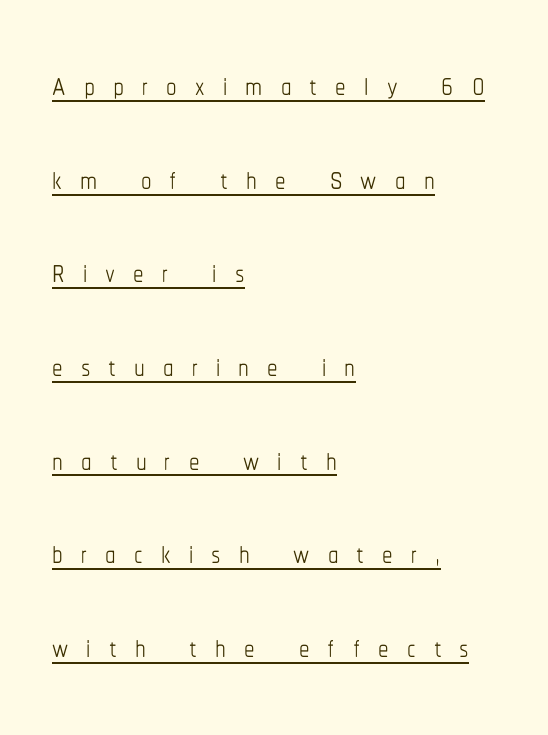
{"italic": "no", "bold": "no", "weight": "thin", "width": "condensed", "stroke_contrast": "low", "x_height": "medium", "monospaced": "no", "underline": "yes", "align": "left", "line_spacing": "loose", "line_spacing_ratio": 2.23, "letter_spacing": "wide", "letter_spacing_em": 0.43, "glyph_px": 42}
